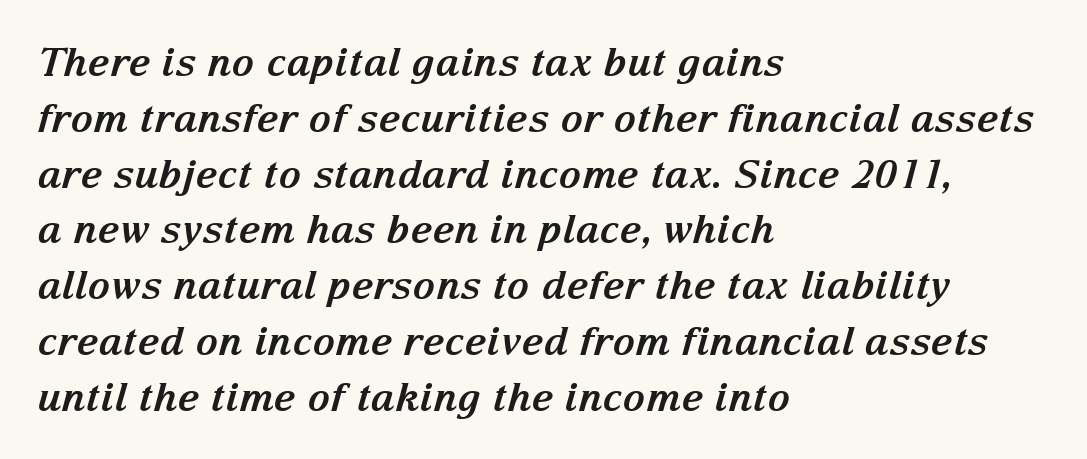
Serif or sans? Serif — the stroke terminals have little feet. Does the copy run flush right? No — it runs flush left. The line-height multiplier appears to be the usual default. Letter spacing: default. Typesetter's note: full bold, strokes at maximum text heaviness. Check under the words: just untouched page.
